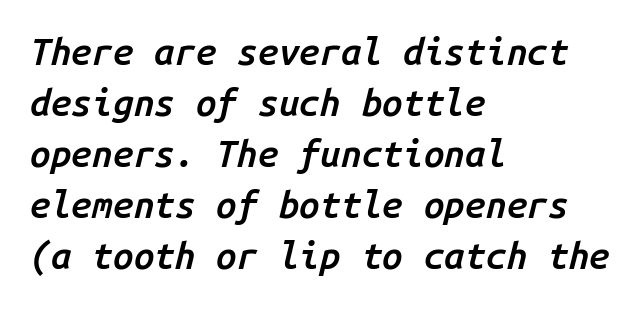
The lines are quadded left. The letterforms sit shoulder to shoulder at normal distance. Underlining? Definitely not there. Italic? Definitely — the glyphs are oblique. Firm but not heavy-handed strokes: this text is semibold.
